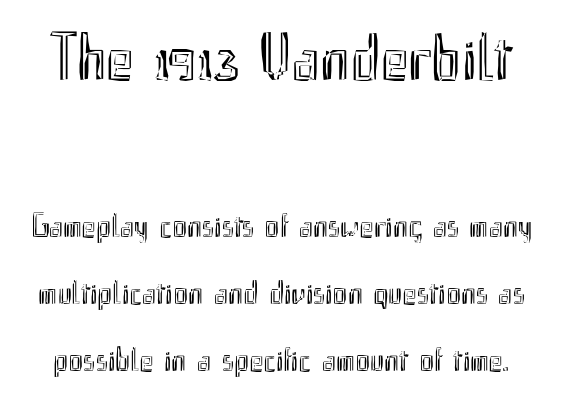
The image shows 67 px condensed type, upright; set loose line spacing (1.97x), normal letter spacing, not underlined; the first (top) block is 1.97x larger; a small x-height.
